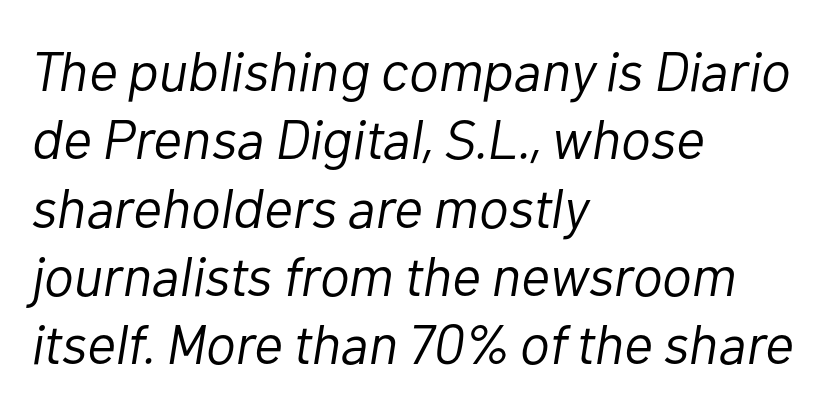
{"italic": "yes", "lean": "right", "slant_degrees": 10, "bold": "no", "weight": "light", "width": "normal", "stroke_contrast": "low", "x_height": "medium", "monospaced": "no", "underline": "no", "align": "left", "line_spacing_ratio": 1.22, "letter_spacing": "normal", "letter_spacing_em": 0.0, "glyph_px": 56}
